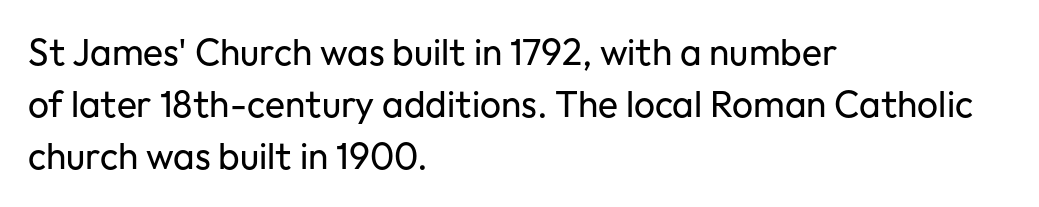
Q: Is the text bold? A: No.
Q: Is the text italic (slanted)? A: No, it is upright.
Q: Is the typeface a serif or a sans-serif typeface? A: Sans-serif.
Q: Is the text underlined? A: No.
Q: How is the paragraph aligned? A: Left-aligned.
Q: Is the spacing between letters normal or unusually wide? A: Normal.
Q: Is the spacing between lines tight, normal or loose? A: Normal.
Q: Width (condensed, normal, or wide)? A: Normal.
Q: Stroke contrast? A: Low.
Q: x-height? A: Medium.
Q: Monospaced? A: No.
